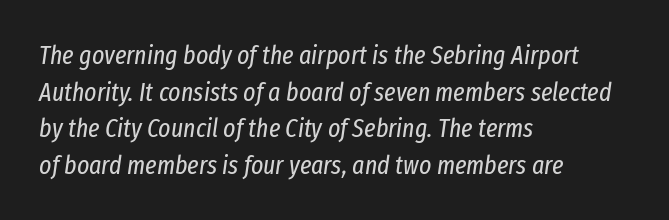
The image shows 26 px text type, italic (leaning right); set left-aligned, normal line spacing (1.41x), normal letter spacing, not underlined.
